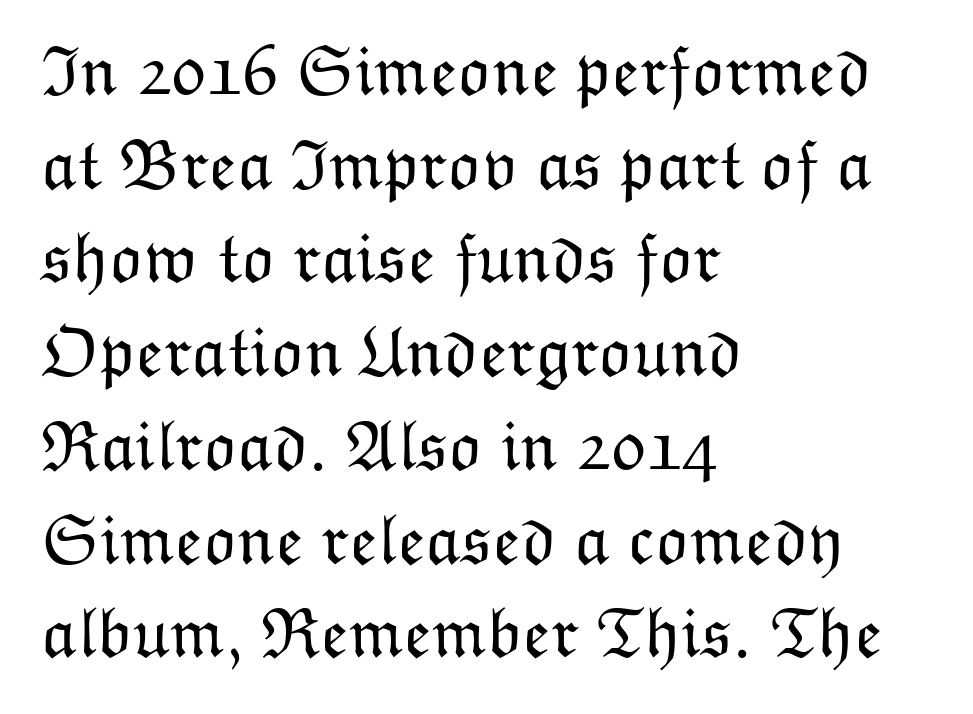
The image shows 71 px light type, upright; set left-aligned, normal line spacing (1.32x), normal letter spacing, not underlined; low stroke contrast and a medium x-height.
